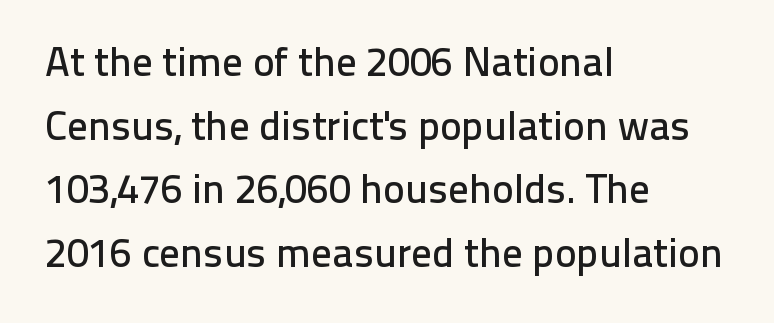
The image shows 41 px sans-serif type, upright; set left-aligned, normal line spacing (1.55x), normal letter spacing, not underlined; low stroke contrast and a medium x-height.
